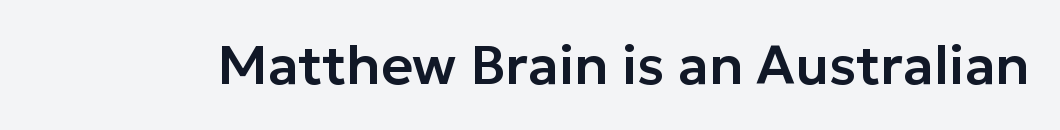
{"serif": "no", "italic": "no", "width": "normal", "stroke_contrast": "low", "x_height": "medium", "monospaced": "no", "underline": "no", "letter_spacing": "normal", "letter_spacing_em": 0.0, "glyph_px": 55}
